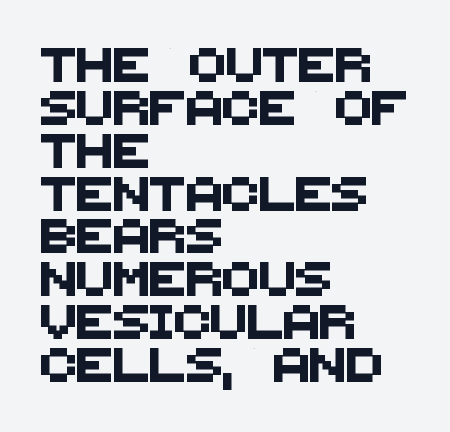
The image shows 34 px sans-serif type; set left-aligned, normal line spacing (1.26x), normal letter spacing, not underlined; medium stroke contrast and a large x-height.
